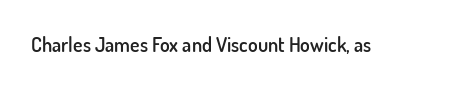
I'd describe the lettering as semibold — firm but not a full bold. The string is rendered with underlining switched off. If you drew a line through each stem, it would be perfectly vertical. Observe the ordinary spacing: letters are neighbours, not strangers.
